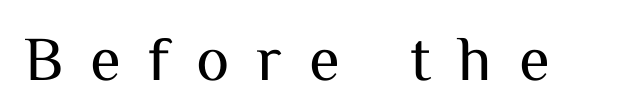
How are the letters spaced? Widely, with obvious added tracking. No feet cap the strokes, marking this as sans-serif type. Tall strokes in this sample are plumb rather than angled. The face looks like a standard text weight, possibly lighter. Beneath every word, the page is bare.
